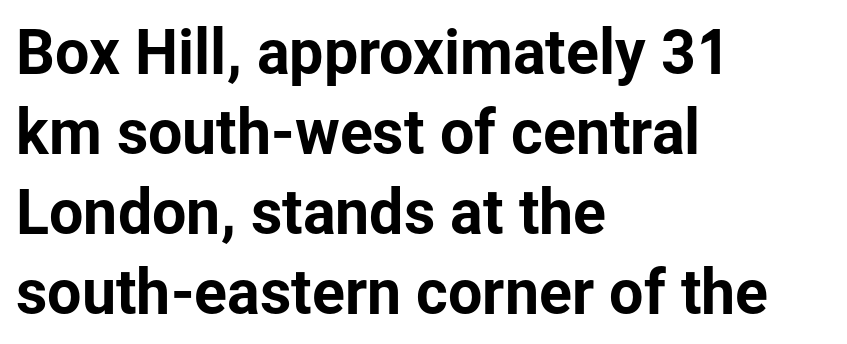
{"serif": "no", "italic": "no", "width": "normal", "stroke_contrast": "low", "x_height": "medium", "monospaced": "no", "underline": "no", "align": "left", "line_spacing": "normal", "line_spacing_ratio": 1.31, "letter_spacing": "normal", "letter_spacing_em": 0.0, "glyph_px": 61}
